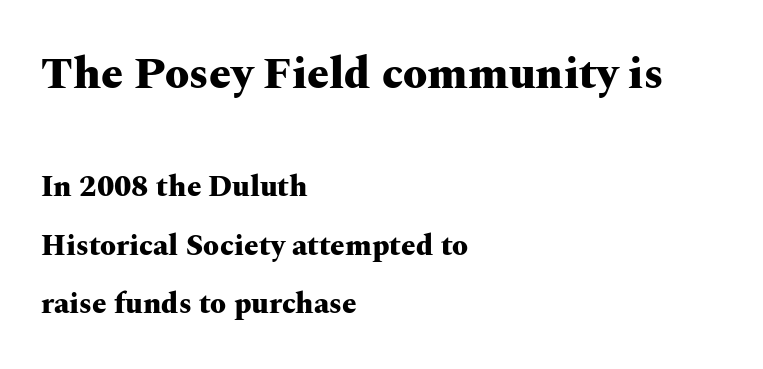
Q: Is the text bold? A: Yes.
Q: Is the text italic (slanted)? A: No, it is upright.
Q: Is the typeface a serif or a sans-serif typeface? A: Serif.
Q: Is the text underlined? A: No.
Q: How is the paragraph aligned? A: Left-aligned.
Q: Is the spacing between letters normal or unusually wide? A: Normal.
Q: Is the spacing between lines tight, normal or loose? A: Loose.
Q: Which block of text is set in a larger size, the first (top) or the second (bottom)? A: The first (top) one.
Q: Width (condensed, normal, or wide)? A: Wide.
Q: Stroke contrast? A: Medium.
Q: x-height? A: Medium.
Q: Monospaced? A: No.
